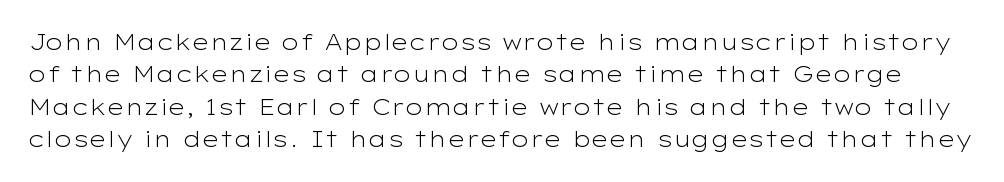
Q: Is the text bold? A: No.
Q: Is the text italic (slanted)? A: No, it is upright.
Q: Is the text underlined? A: No.
Q: Is the spacing between letters normal or unusually wide? A: Normal.
Q: Is the spacing between lines tight, normal or loose? A: Normal.
